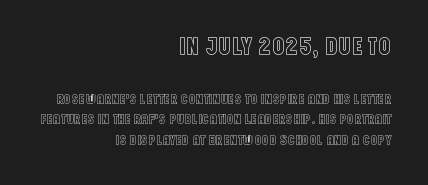
{"italic": "no", "underline": "no", "align": "right", "line_spacing": "normal", "line_spacing_ratio": 1.47, "letter_spacing": "normal", "letter_spacing_em": 0.0, "larger_block": "first", "size_ratio": 1.79, "glyph_px": 25}
